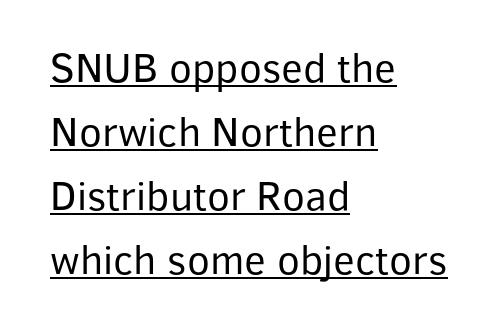
Here the glyphs are tracked normally, forming tight word shapes. These lines stack with their left ends in a neat column. A normal amount of white space separates one row of letters from the next. Type style note: lacks serifs. Letters have the restrained weight of plain body copy at most. The rendering uses natural spacing where letterforms have individual widths.
